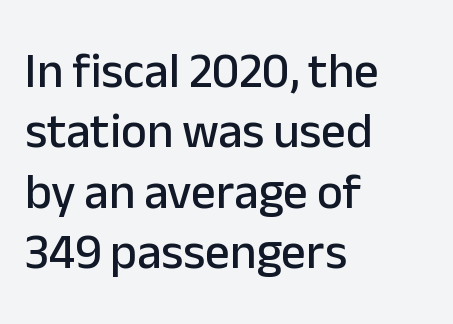
The image shows 49 px sans-serif type, upright; set left-aligned, line spacing 1.23x, normal letter spacing, not underlined; low stroke contrast and a medium x-height.
